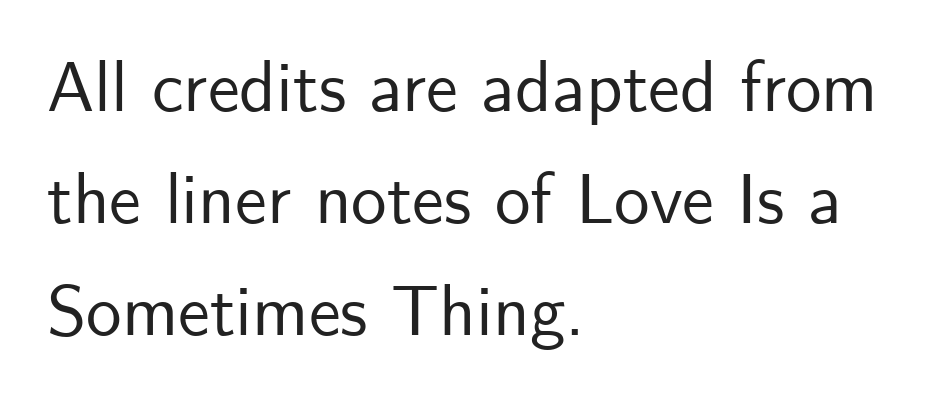
{"serif": "no", "italic": "no", "width": "normal", "stroke_contrast": "low", "x_height": "small", "monospaced": "no", "underline": "no", "align": "left", "line_spacing": "normal", "line_spacing_ratio": 1.58, "letter_spacing": "normal", "letter_spacing_em": 0.0, "glyph_px": 71}
